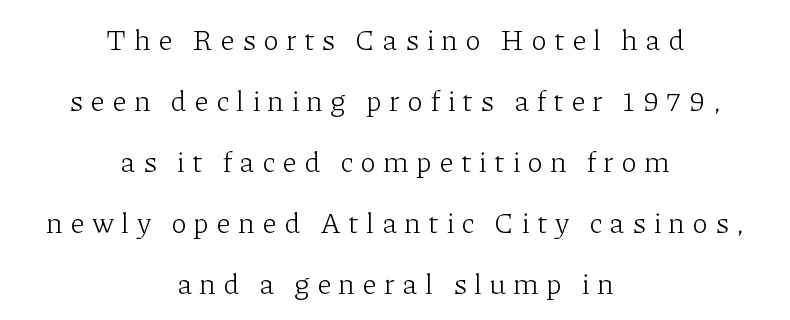
Q: Is the text bold? A: No.
Q: Is the text italic (slanted)? A: No, it is upright.
Q: Is the typeface a serif or a sans-serif typeface? A: Serif.
Q: Is the text underlined? A: No.
Q: How is the paragraph aligned? A: Centered.
Q: Is the spacing between letters normal or unusually wide? A: Unusually wide.
Q: Is the spacing between lines tight, normal or loose? A: Loose.
Q: Width (condensed, normal, or wide)? A: Normal.
Q: Stroke contrast? A: Low.
Q: x-height? A: Medium.
Q: Monospaced? A: No.
